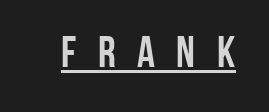
Here the designer chose a conventional face with non-uniform glyph widths. Short note: letters widely spaced. Emphasis is given by a line drawn under the lettering. Does the type have serifs? No, each stem ends abruptly. The lettering holds an erect, upright posture throughout.
